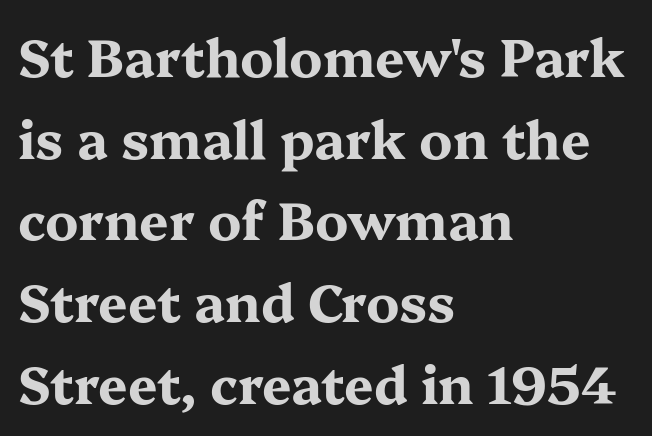
{"serif": "yes", "italic": "no", "bold": "yes", "weight": "bold", "width": "wide", "stroke_contrast": "medium", "x_height": "medium", "monospaced": "no", "underline": "no", "align": "left", "line_spacing": "normal", "line_spacing_ratio": 1.57, "letter_spacing": "normal", "letter_spacing_em": 0.0, "glyph_px": 52}
